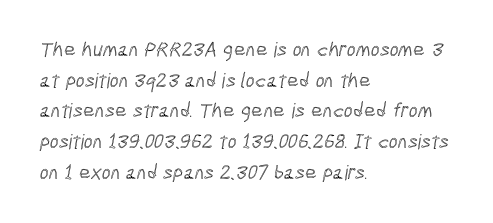
Q: Is the text underlined? A: No.
Q: How is the paragraph aligned? A: Left-aligned.
Q: Is the spacing between letters normal or unusually wide? A: Normal.
Q: Is the spacing between lines tight, normal or loose? A: Normal.
